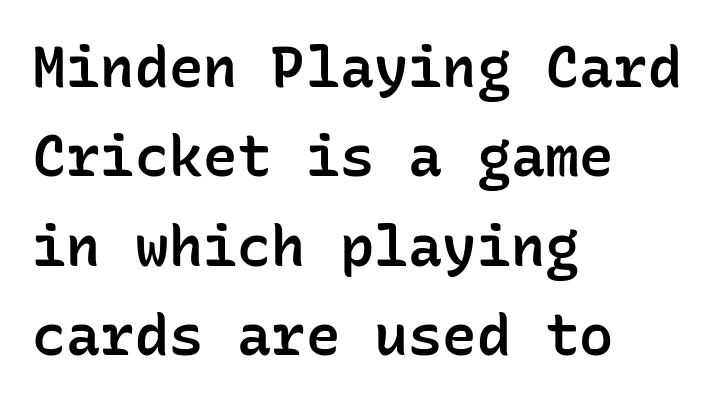
Typographic density is moderately raised because the face is semibold. Standard letterfit; no display-style spreading of the glyphs. In terms of posture, this sample is upright. Leftover space on each line is placed entirely after the last word.
